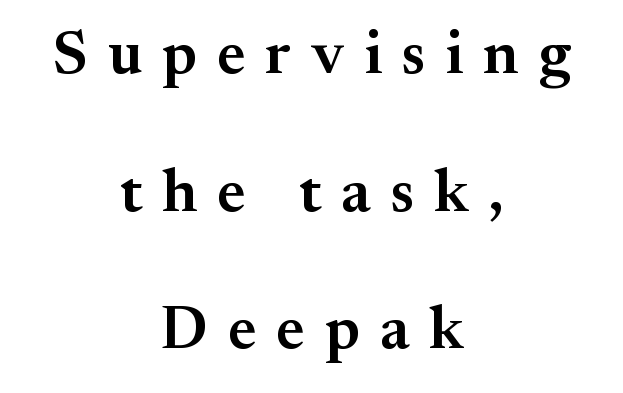
{"serif": "yes", "italic": "no", "bold": "semi", "weight": "semibold", "width": "normal", "stroke_contrast": "medium", "x_height": "small", "monospaced": "no", "underline": "no", "align": "center", "line_spacing": "loose", "line_spacing_ratio": 2.22, "letter_spacing": "wide", "letter_spacing_em": 0.32, "glyph_px": 62}
